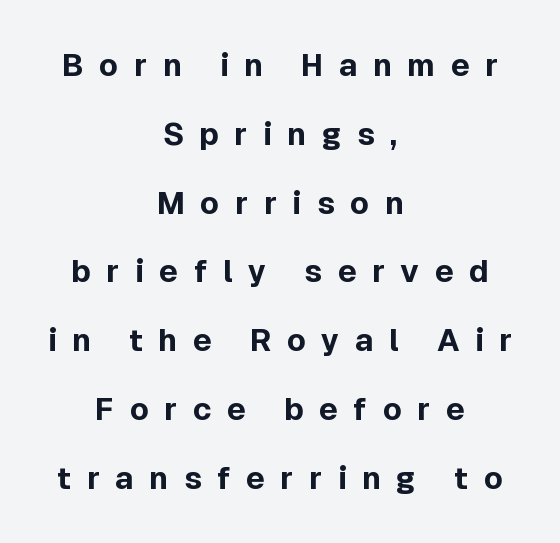
{"serif": "no", "italic": "no", "bold": "yes", "weight": "bold", "width": "normal", "x_height": "medium", "monospaced": "no", "underline": "no", "align": "center", "line_spacing": "loose", "line_spacing_ratio": 2.22, "letter_spacing": "wide", "letter_spacing_em": 0.5, "glyph_px": 31}
